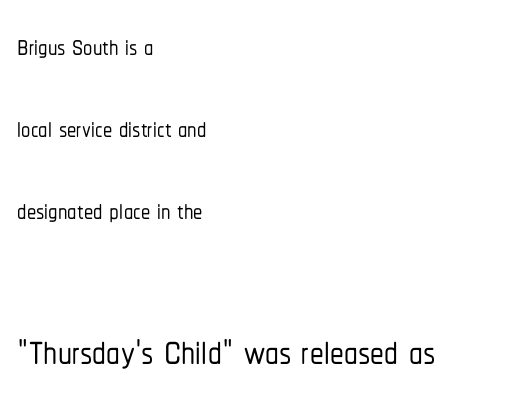
{"serif": "no", "italic": "no", "width": "condensed", "stroke_contrast": "low", "x_height": "medium", "monospaced": "no", "underline": "no", "align": "left", "line_spacing": "loose", "line_spacing_ratio": 2.22, "letter_spacing": "normal", "letter_spacing_em": 0.0, "larger_block": "second", "size_ratio": 1.49, "glyph_px": 55}
